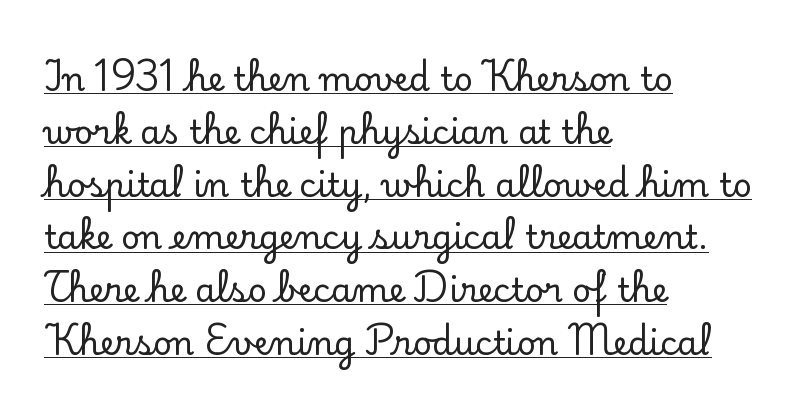
The image shows 33 px serif type, upright; set left-aligned, normal line spacing (1.6x), normal letter spacing, underlined; low stroke contrast and a small x-height.
